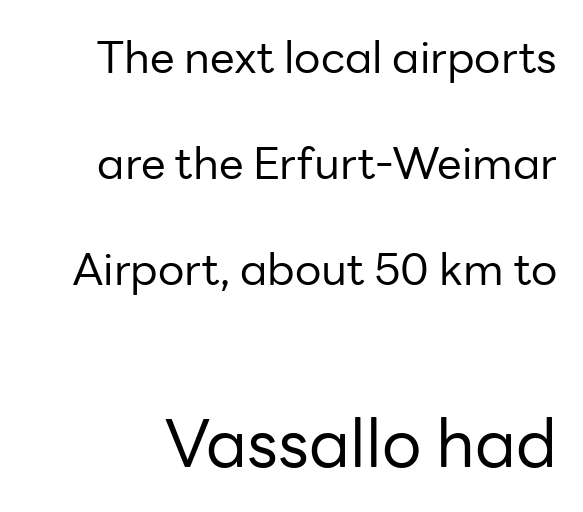
Q: Is the text bold? A: No.
Q: Is the text italic (slanted)? A: No, it is upright.
Q: Is the typeface a serif or a sans-serif typeface? A: Sans-serif.
Q: Is the text underlined? A: No.
Q: Is the spacing between letters normal or unusually wide? A: Normal.
Q: Is the spacing between lines tight, normal or loose? A: Loose.
Q: Which block of text is set in a larger size, the first (top) or the second (bottom)? A: The second (bottom) one.
Q: Width (condensed, normal, or wide)? A: Normal.
Q: Stroke contrast? A: Low.
Q: x-height? A: Medium.
Q: Monospaced? A: No.
